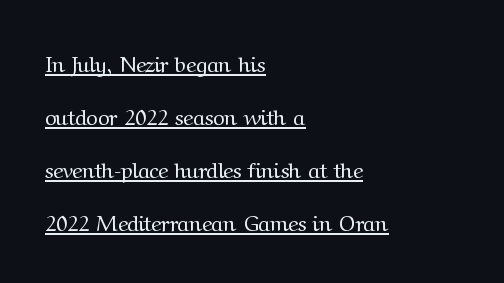
The image shows 22 px text type, upright; set left-aligned, loose line spacing (2.41x), normal letter spacing, underlined.
